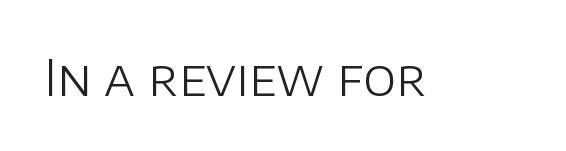
The image shows 50 px light sans-serif type, upright; set normal letter spacing, not underlined; low stroke contrast and a large x-height.
